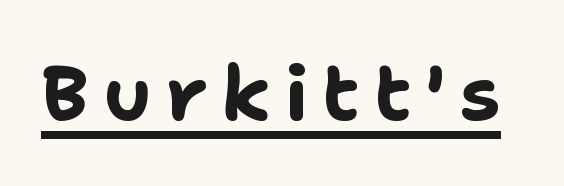
{"serif": "no", "italic": "no", "bold": "yes", "weight": "bold", "width": "normal", "stroke_contrast": "low", "x_height": "medium", "monospaced": "no", "underline": "yes", "glyph_px": 77}
